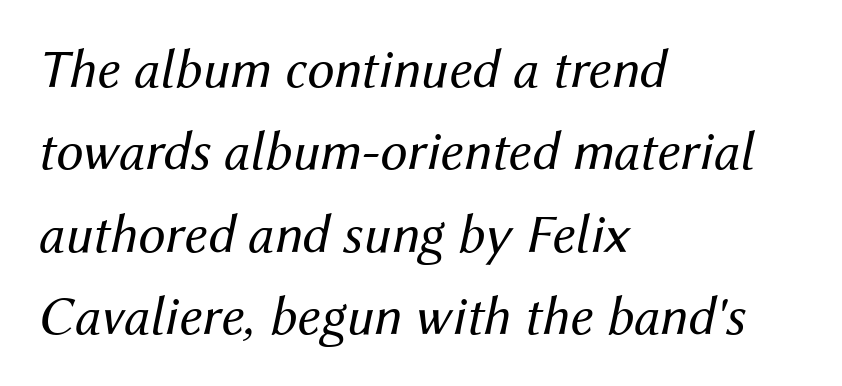
Q: Is the text bold? A: No.
Q: Is the text italic (slanted)? A: Yes, it leans right by about 12 degrees.
Q: Is the text underlined? A: No.
Q: How is the paragraph aligned? A: Left-aligned.
Q: Is the spacing between letters normal or unusually wide? A: Normal.
Q: Is the spacing between lines tight, normal or loose? A: Normal.
Q: Width (condensed, normal, or wide)? A: Normal.
Q: Stroke contrast? A: Medium.
Q: x-height? A: Medium.
Q: Monospaced? A: No.
